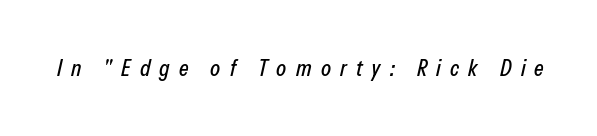
The passage shown has open, widely tracked lettering throughout. Clear beneath every line of the passage. Compared with ordinary roman type, these characters are visibly tilted.
